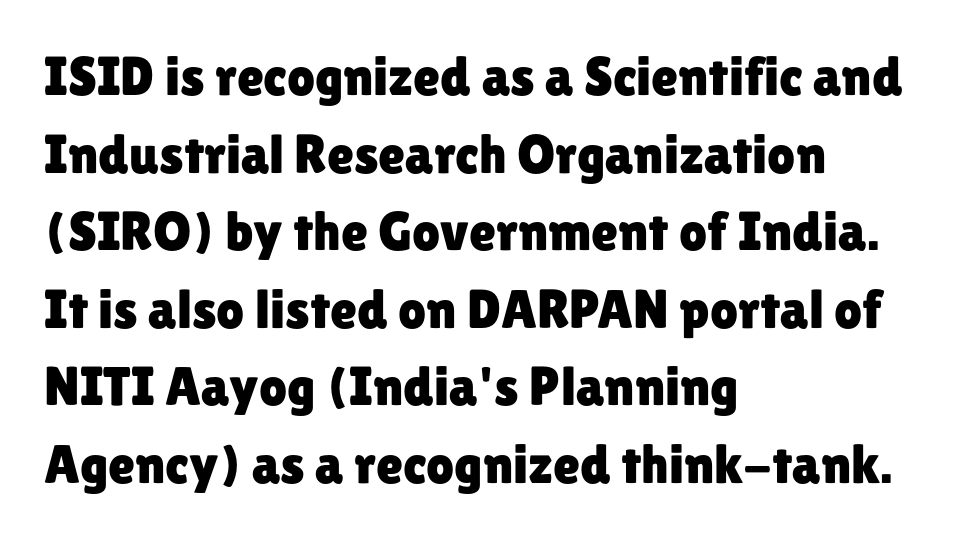
A clean baseline with only descenders dipping below it. Compared with typical body copy, the letter spacing here is the same. What's the leading like? Ordinary, nothing unusual. Proportional: the letters do not fall into vertical columns. The paragraph has a hard left edge and a soft right edge.
